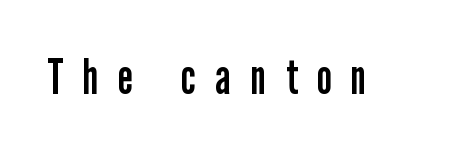
Q: Is the text bold? A: No.
Q: Is the text italic (slanted)? A: No, it is upright.
Q: Is the typeface a serif or a sans-serif typeface? A: Sans-serif.
Q: Is the text underlined? A: No.
Q: Is the spacing between letters normal or unusually wide? A: Unusually wide.
Q: Width (condensed, normal, or wide)? A: Condensed.
Q: Stroke contrast? A: Low.
Q: x-height? A: Medium.
Q: Monospaced? A: No.
